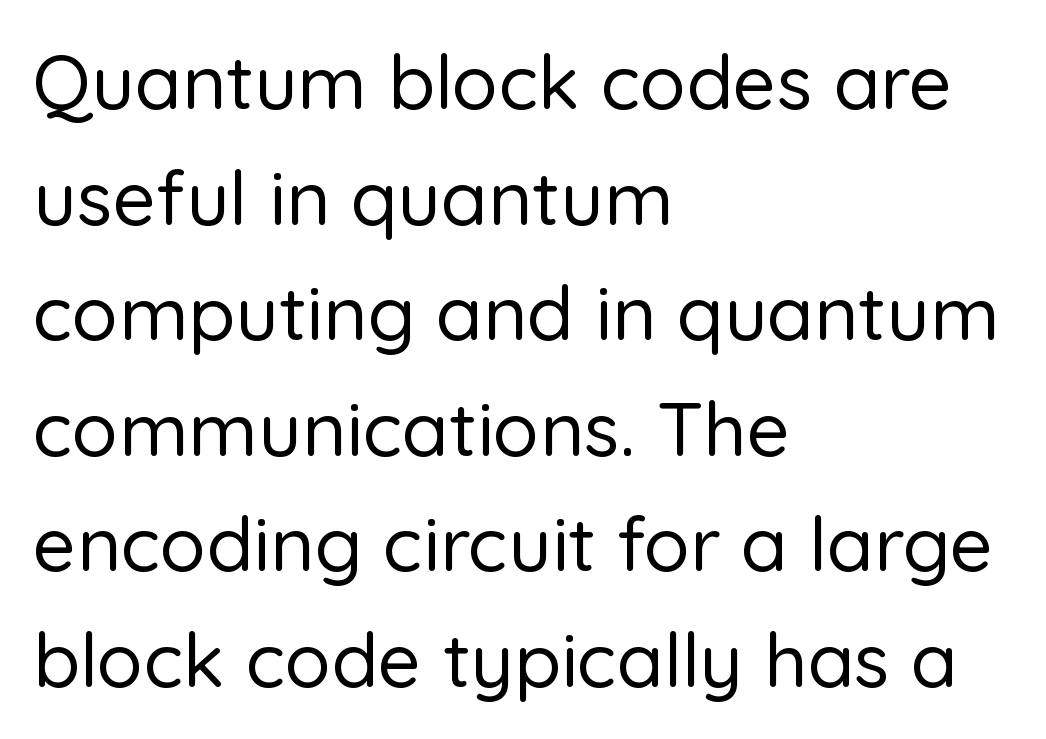
The image shows 76 px sans-serif type, upright; set left-aligned, normal line spacing (1.52x), normal letter spacing, not underlined; low stroke contrast and a medium x-height.
